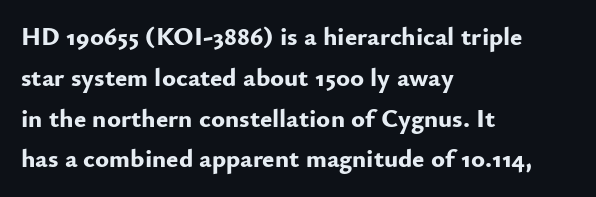
A dark, heavy texture on the line: the type is bold. Characters follow at the spacing the type designer built in. The designer left line spacing at the default. Unmarked baselines from the first word to the last. Posture: vertical.
